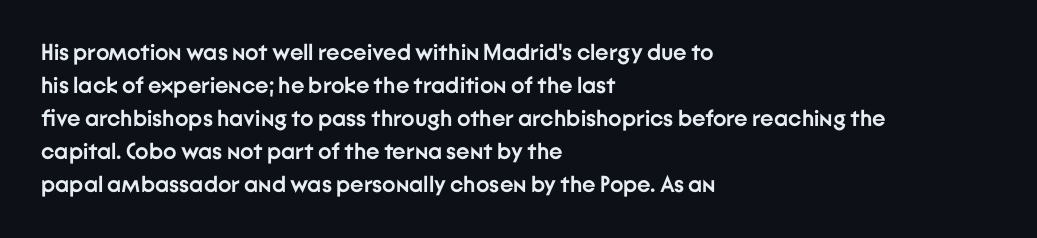
The image shows 23 px bold type, upright; set left-aligned, normal line spacing (1.43x), normal letter spacing, not underlined.
